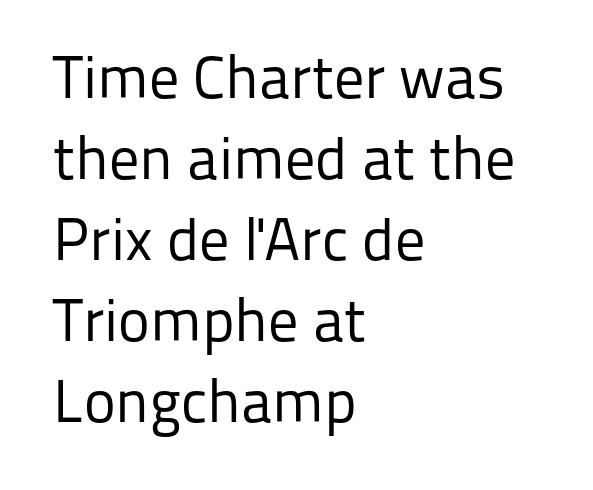
Q: Is the text bold? A: No.
Q: Is the text italic (slanted)? A: No, it is upright.
Q: Is the typeface a serif or a sans-serif typeface? A: Sans-serif.
Q: Is the text underlined? A: No.
Q: How is the paragraph aligned? A: Left-aligned.
Q: Is the spacing between letters normal or unusually wide? A: Normal.
Q: Is the spacing between lines tight, normal or loose? A: Normal.
Q: Width (condensed, normal, or wide)? A: Normal.
Q: Stroke contrast? A: Low.
Q: x-height? A: Medium.
Q: Monospaced? A: No.
